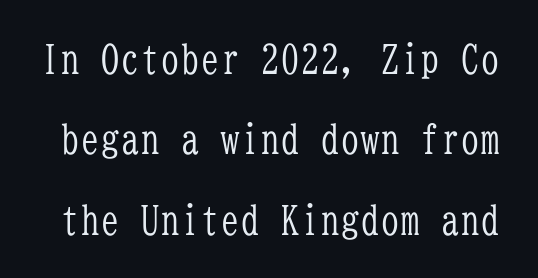
{"serif": "yes", "italic": "no", "bold": "no", "weight": "light", "width": "condensed", "stroke_contrast": "low", "x_height": "medium", "monospaced": "yes", "underline": "no", "line_spacing": "loose", "line_spacing_ratio": 2.01, "letter_spacing": "normal", "letter_spacing_em": 0.0, "glyph_px": 40}
